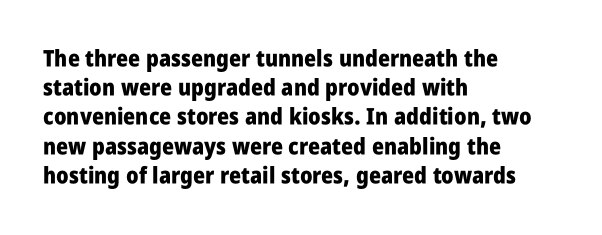
The image shows 23 px bold type, upright; set left-aligned, normal line spacing (1.27x), normal letter spacing, not underlined.
